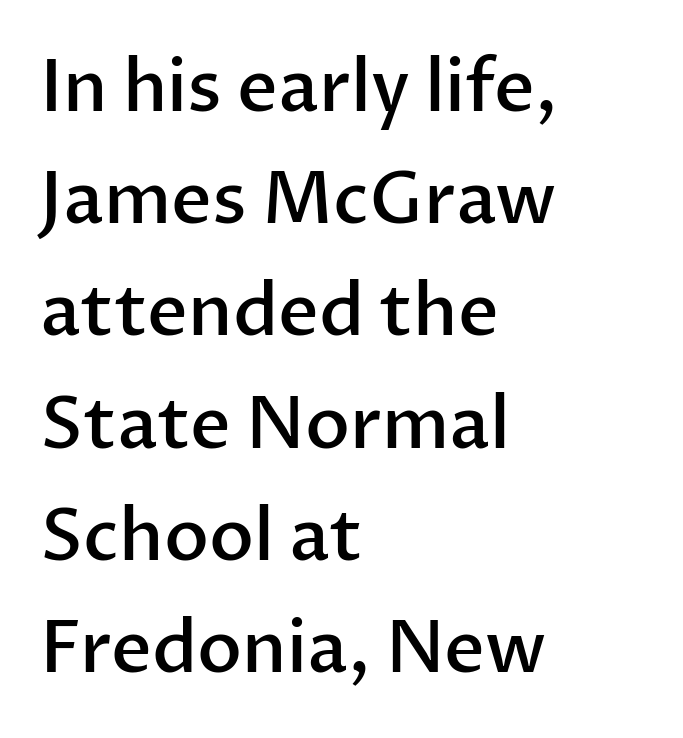
Q: Is the text bold? A: Semi-bold.
Q: Is the text italic (slanted)? A: No, it is upright.
Q: Is the typeface a serif or a sans-serif typeface? A: Sans-serif.
Q: Is the text underlined? A: No.
Q: How is the paragraph aligned? A: Left-aligned.
Q: Is the spacing between letters normal or unusually wide? A: Normal.
Q: Is the spacing between lines tight, normal or loose? A: Normal.
Q: Width (condensed, normal, or wide)? A: Normal.
Q: Stroke contrast? A: Low.
Q: x-height? A: Medium.
Q: Monospaced? A: No.
